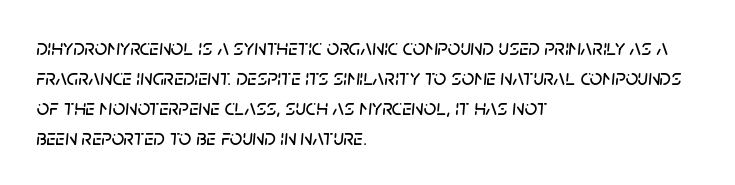
The type is set solid horizontally, with unmodified tracking. The letters are slanted; this is an italic face. The line-height multiplier appears to be the usual default. A student would call this left alignment; a typographer would say flush left, rag right. Lines of text with bare space underneath.
